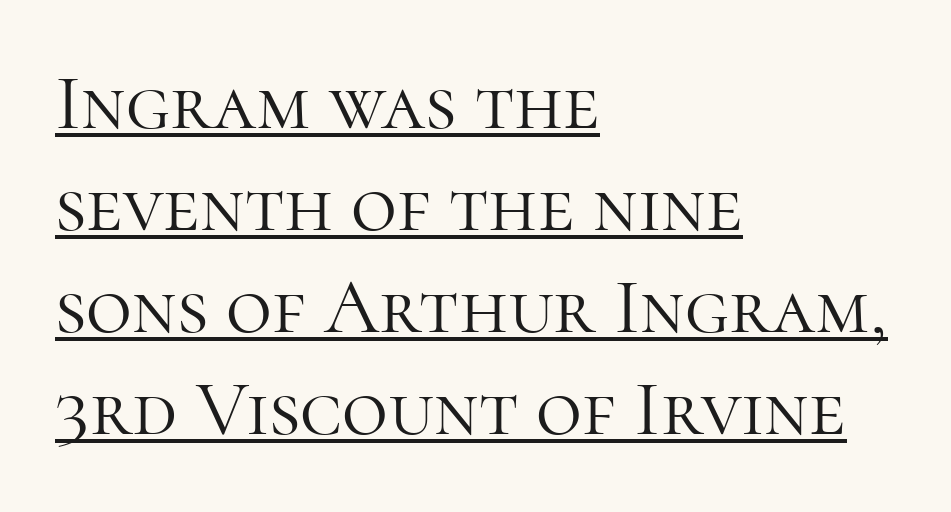
{"serif": "yes", "italic": "no", "bold": "no", "weight": "light", "width": "normal", "stroke_contrast": "high", "x_height": "medium", "monospaced": "no", "underline": "yes", "align": "left", "line_spacing": "normal", "line_spacing_ratio": 1.29, "letter_spacing": "normal", "letter_spacing_em": 0.0, "glyph_px": 79}
